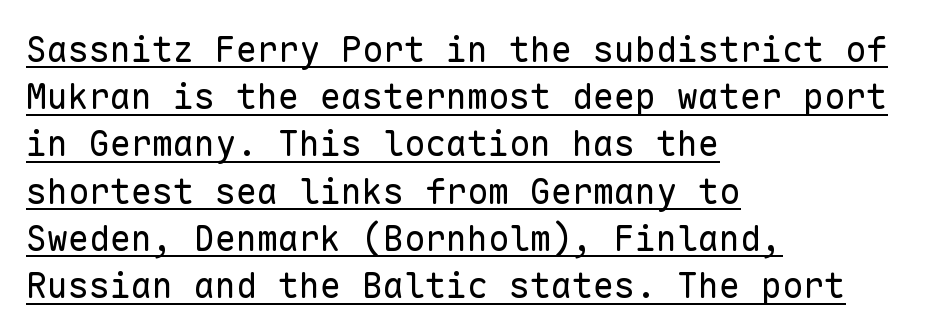
Spacing between characters is what you'd get straight out of the box. A typesetter would label this face a sans. Descenders here cross a horizontal rule under the line. Vertically, the passage feels balanced, rows spaced as you'd expect.
